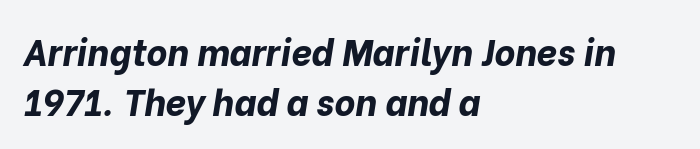
Standard letterfit; no display-style spreading of the glyphs. The letters are bold, with thick, heavy strokes. Lines of text with bare space underneath. Interline gaps are of average width in this sample. Each line starts at the same left margin while the right side varies. You could not count columns in this text — the font is proportionally spaced.
